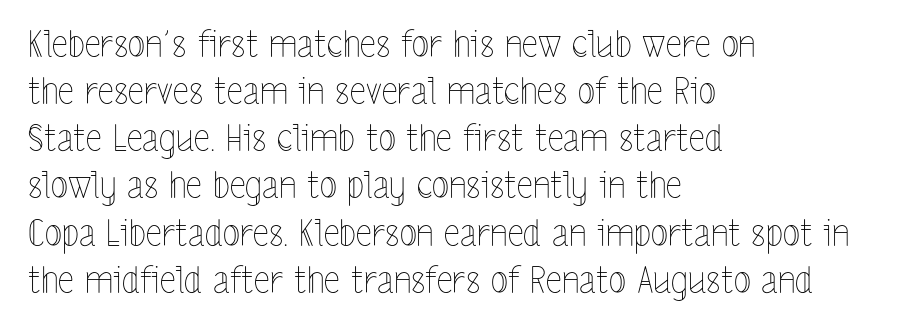
The letters advance in unequal steps, a hallmark of proportional type. Leading matches the norm, producing a regular column. Heaviness? Minimal to ordinary, like unemphasized prose. Glance below the letters and you will spot only blank space.
